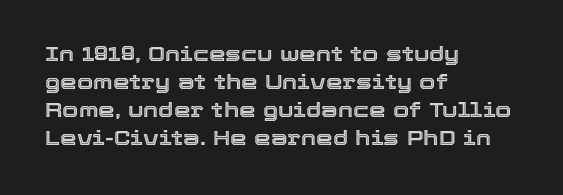
{"italic": "no", "underline": "no", "align": "left", "line_spacing": "normal", "line_spacing_ratio": 1.33, "letter_spacing": "normal", "letter_spacing_em": 0.0, "glyph_px": 21}
